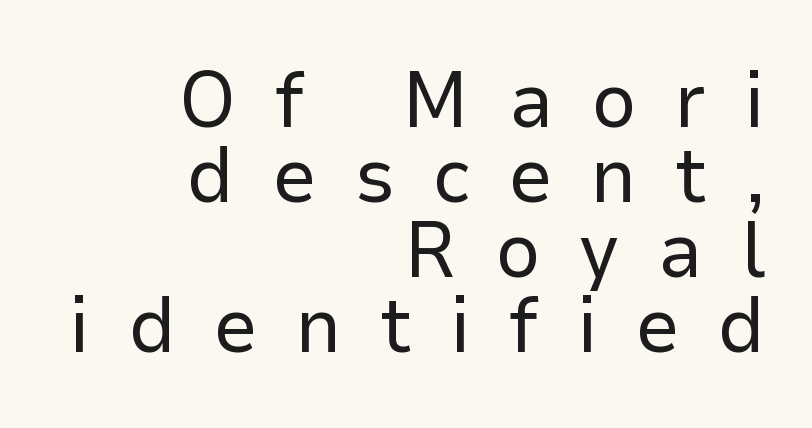
Q: Is the text bold? A: No.
Q: Is the text italic (slanted)? A: No, it is upright.
Q: Is the typeface a serif or a sans-serif typeface? A: Sans-serif.
Q: Is the text underlined? A: No.
Q: How is the paragraph aligned? A: Right-aligned.
Q: Is the spacing between letters normal or unusually wide? A: Unusually wide.
Q: Is the spacing between lines tight, normal or loose? A: Tight.
Q: Width (condensed, normal, or wide)? A: Normal.
Q: Stroke contrast? A: Low.
Q: x-height? A: Medium.
Q: Monospaced? A: No.
